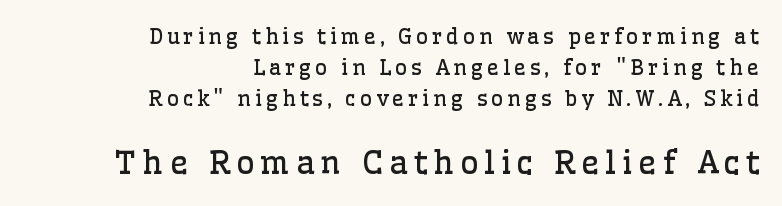
Q: Is the text bold? A: No.
Q: Is the text italic (slanted)? A: No, it is upright.
Q: Is the typeface a serif or a sans-serif typeface? A: Serif.
Q: Is the text underlined? A: No.
Q: How is the paragraph aligned? A: Right-aligned.
Q: Is the spacing between lines tight, normal or loose? A: Normal.
Q: Which block of text is set in a larger size, the first (top) or the second (bottom)? A: The second (bottom) one.
Q: Width (condensed, normal, or wide)? A: Normal.
Q: Stroke contrast? A: Low.
Q: x-height? A: Medium.
Q: Monospaced? A: No.
